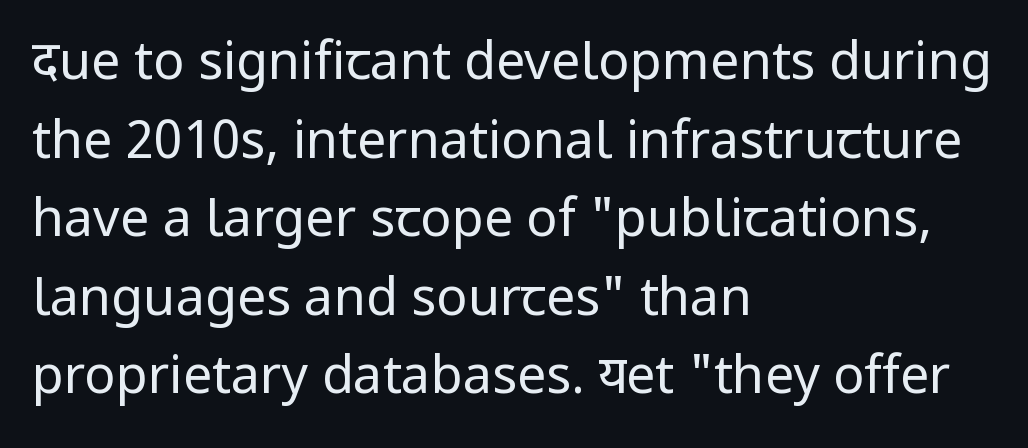
The image shows 52 px regular-weight sans-serif type, upright; set left-aligned, normal line spacing (1.51x), normal letter spacing, not underlined; low stroke contrast and a medium x-height.
